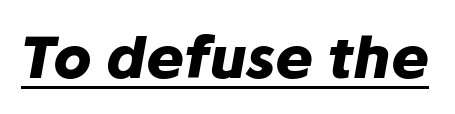
Q: Is the text bold? A: Yes.
Q: Is the text italic (slanted)? A: Yes, it leans right by about 10 degrees.
Q: Is the text underlined? A: Yes.
Q: Is the spacing between letters normal or unusually wide? A: Normal.
Q: Width (condensed, normal, or wide)? A: Normal.
Q: Stroke contrast? A: Low.
Q: x-height? A: Medium.
Q: Monospaced? A: No.
